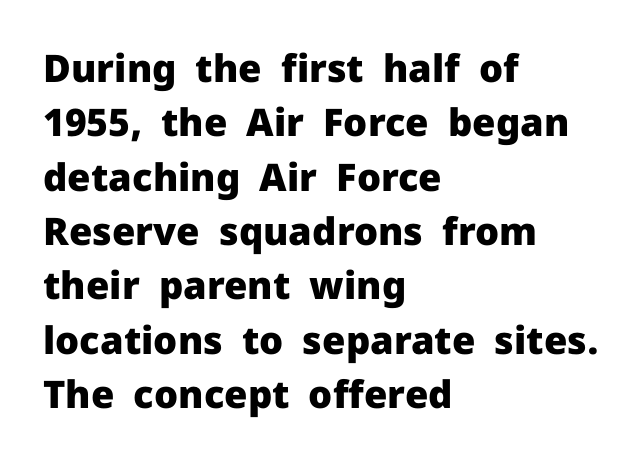
Visually the block forms a straight wall on the left and a jagged coastline on the right. The glyphs have the mass of a bold cut. Is this a sans? Yes — the strokes have no serifs. The rendering uses natural spacing where letterforms have individual widths. Style check: upright. The space beneath each line is pristine and unruled.
